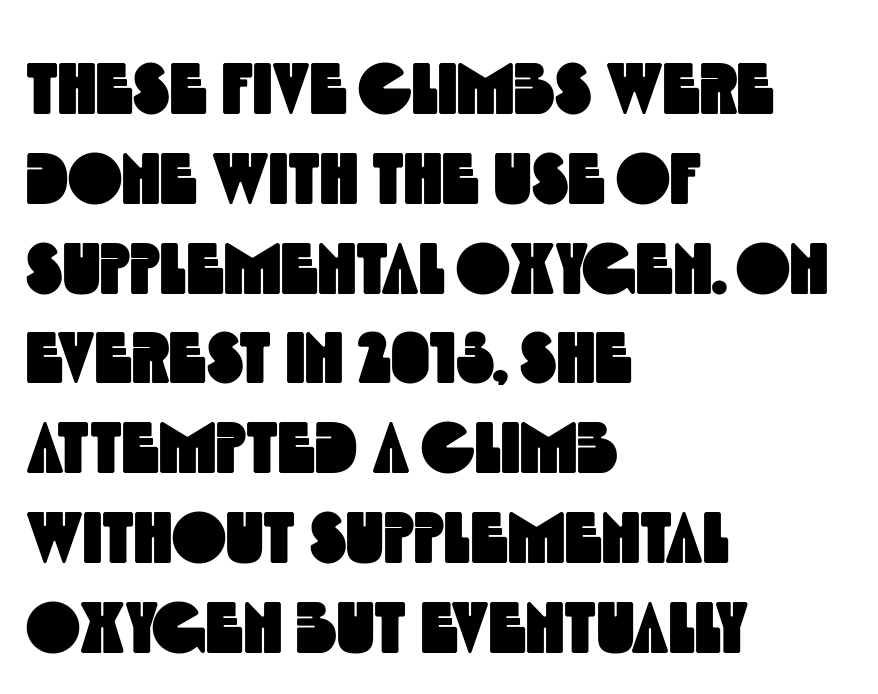
Q: Is the typeface a serif or a sans-serif typeface? A: Sans-serif.
Q: Is the text underlined? A: No.
Q: How is the paragraph aligned? A: Left-aligned.
Q: Is the spacing between letters normal or unusually wide? A: Normal.
Q: Width (condensed, normal, or wide)? A: Condensed.
Q: x-height? A: Large.
Q: Monospaced? A: No.
